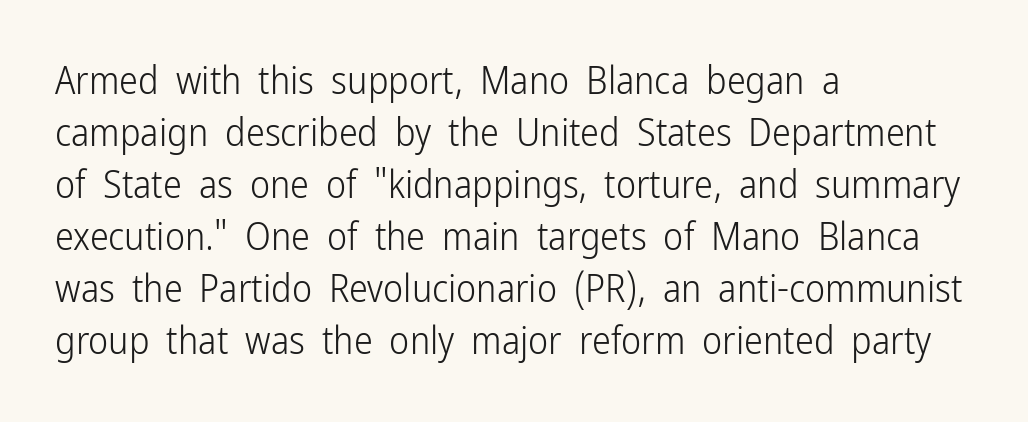
Q: Is the text bold? A: No.
Q: Is the text italic (slanted)? A: No, it is upright.
Q: Is the typeface a serif or a sans-serif typeface? A: Sans-serif.
Q: Is the text underlined? A: No.
Q: How is the paragraph aligned? A: Left-aligned.
Q: Is the spacing between letters normal or unusually wide? A: Normal.
Q: Is the spacing between lines tight, normal or loose? A: Normal.
Q: Width (condensed, normal, or wide)? A: Condensed.
Q: Stroke contrast? A: Low.
Q: x-height? A: Medium.
Q: Monospaced? A: No.
